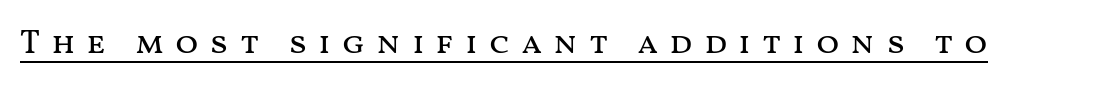
The image shows 34 px regular-weight, wide type, upright; set unusually wide letter spacing (+0.32 em), underlined; medium stroke contrast and a medium x-height.
